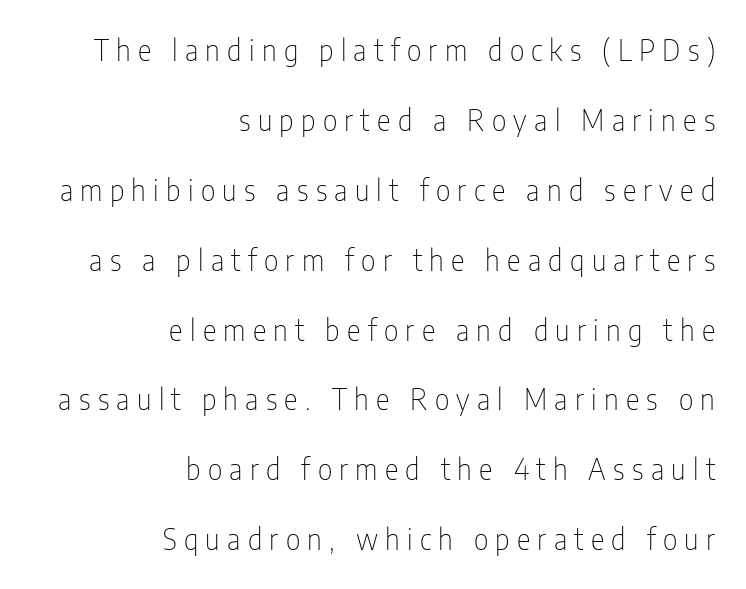
The image shows 29 px thin, condensed sans-serif type, upright; set right-aligned, loose line spacing (2.41x), unusually wide letter spacing (+0.25 em), not underlined; low stroke contrast and a medium x-height.
